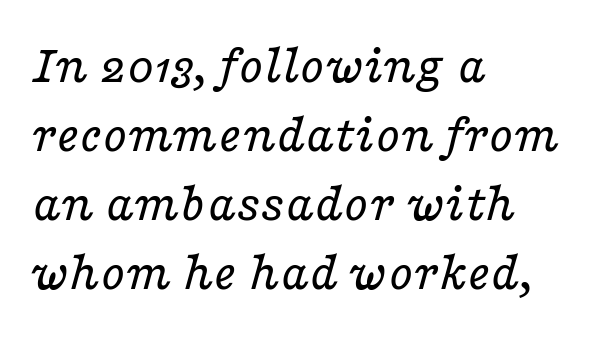
Q: Is the text bold? A: No.
Q: Is the text italic (slanted)? A: Yes, it leans right by about 16 degrees.
Q: Is the typeface a serif or a sans-serif typeface? A: Serif.
Q: Is the text underlined? A: No.
Q: How is the paragraph aligned? A: Left-aligned.
Q: Is the spacing between letters normal or unusually wide? A: Normal.
Q: Width (condensed, normal, or wide)? A: Wide.
Q: Stroke contrast? A: Low.
Q: x-height? A: Medium.
Q: Monospaced? A: No.
